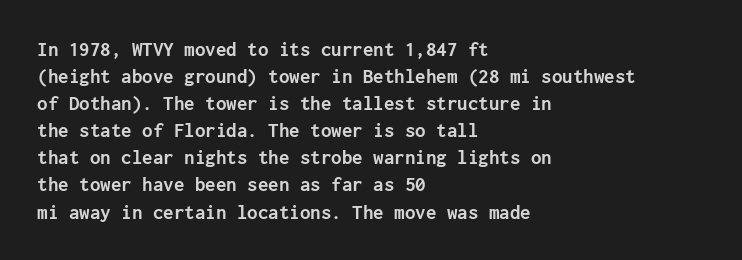
The image shows 21 px bold type, upright; set left-aligned, normal line spacing (1.29x), normal letter spacing, not underlined.
